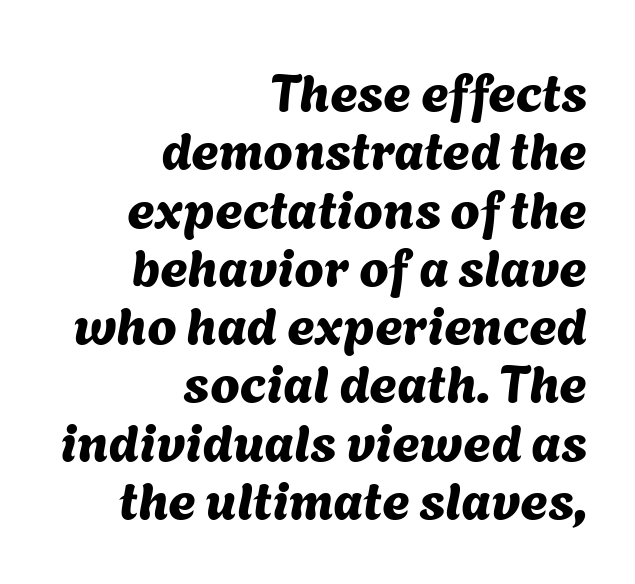
The image shows 53 px sans-serif type; set right-aligned, tight line spacing (1.1x), normal letter spacing, not underlined; medium stroke contrast and a medium x-height.
